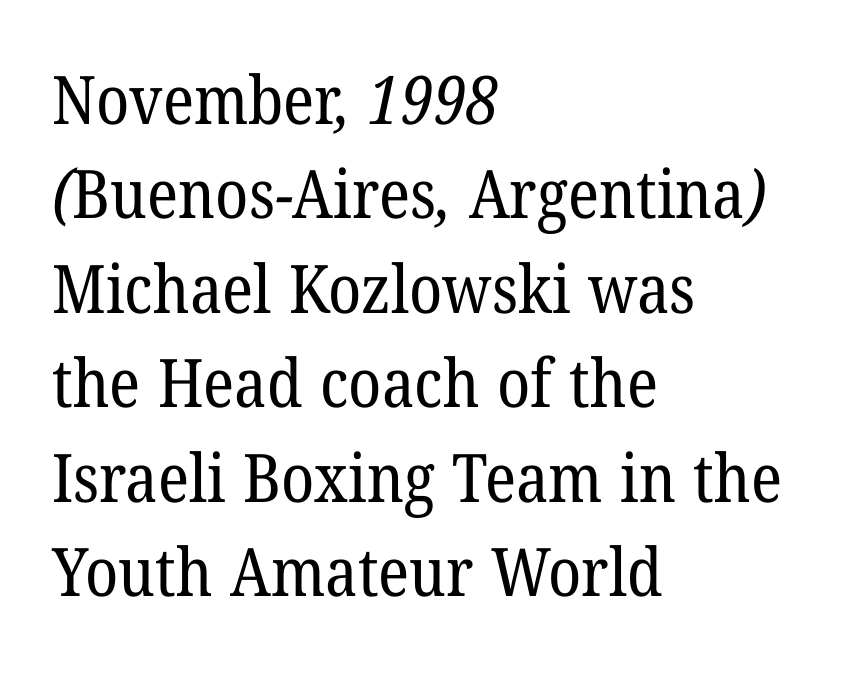
This block has exactly the height ordinary leading produces. This rendering features lettering with no underline. Stem width sits at or under what a default text font uses. These lines stack with their left ends in a neat column. Here the designer chose a conventional face with non-uniform glyph widths.
